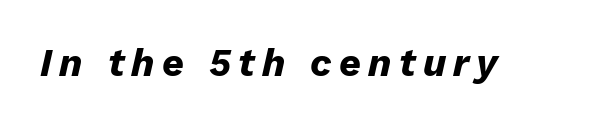
The glyphs look as if they've been sheared to an angle. Words float on clear page, feet unadorned. Heft: maximum for text — a bold. A typesetter would call this proportional, since set widths differ per character.
